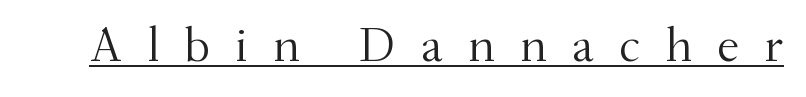
The image shows 50 px light serif type, upright; set unusually wide letter spacing (+0.5 em), underlined; medium stroke contrast and a small x-height.
